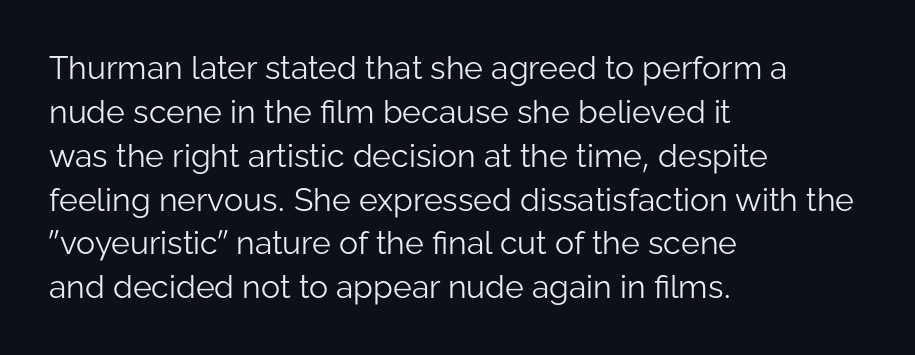
The image shows 32 px light sans-serif type, upright; set left-aligned, normal line spacing (1.37x), normal letter spacing, not underlined; low stroke contrast and a medium x-height.
